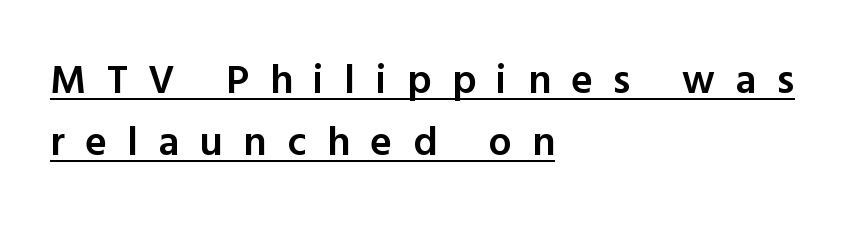
{"serif": "no", "italic": "no", "bold": "semi", "weight": "semibold", "width": "normal", "x_height": "medium", "monospaced": "no", "underline": "yes", "align": "left", "line_spacing": "normal", "line_spacing_ratio": 1.52, "letter_spacing": "wide", "letter_spacing_em": 0.5, "glyph_px": 41}
